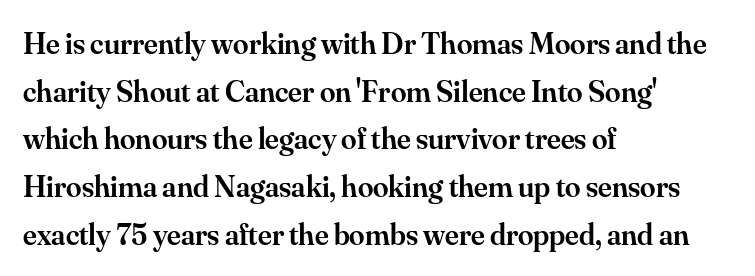
Q: Is the text bold? A: Semi-bold.
Q: Is the text italic (slanted)? A: No, it is upright.
Q: Is the typeface a serif or a sans-serif typeface? A: Serif.
Q: Is the text underlined? A: No.
Q: How is the paragraph aligned? A: Left-aligned.
Q: Is the spacing between letters normal or unusually wide? A: Normal.
Q: Is the spacing between lines tight, normal or loose? A: Normal.
Q: Width (condensed, normal, or wide)? A: Normal.
Q: Stroke contrast? A: Medium.
Q: x-height? A: Small.
Q: Monospaced? A: No.
